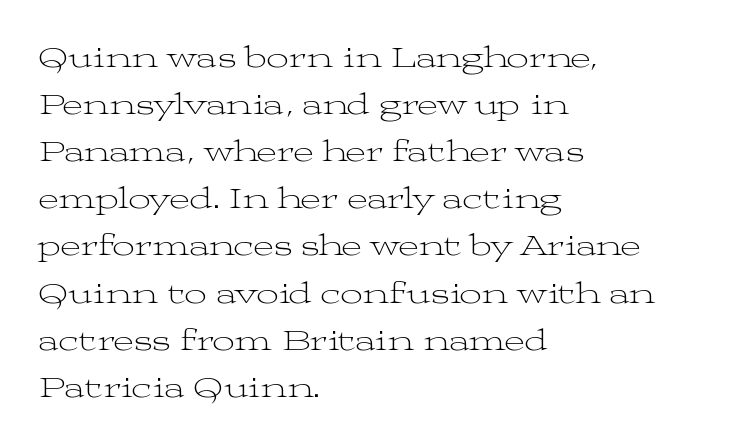
The image shows 31 px light, wide serif type, upright; set left-aligned, normal line spacing (1.52x), normal letter spacing, not underlined; medium stroke contrast and a medium x-height.
